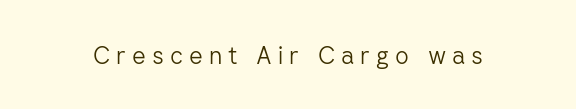
Q: Is the text bold? A: No.
Q: Is the text italic (slanted)? A: No, it is upright.
Q: Is the text underlined? A: No.
Q: Is the spacing between letters normal or unusually wide? A: Unusually wide.
